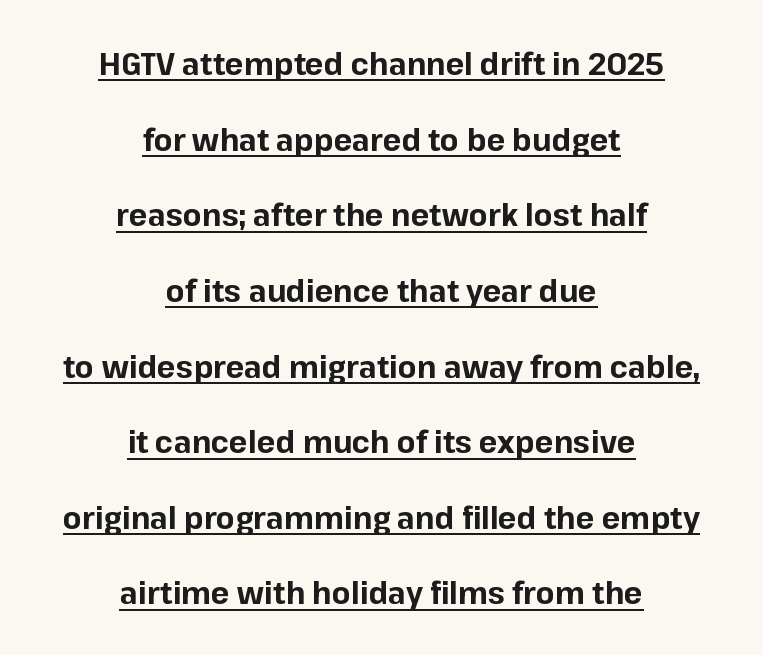
The image shows 31 px bold sans-serif type, upright; set centered, loose line spacing (2.44x), normal letter spacing, underlined; low stroke contrast and a medium x-height.
